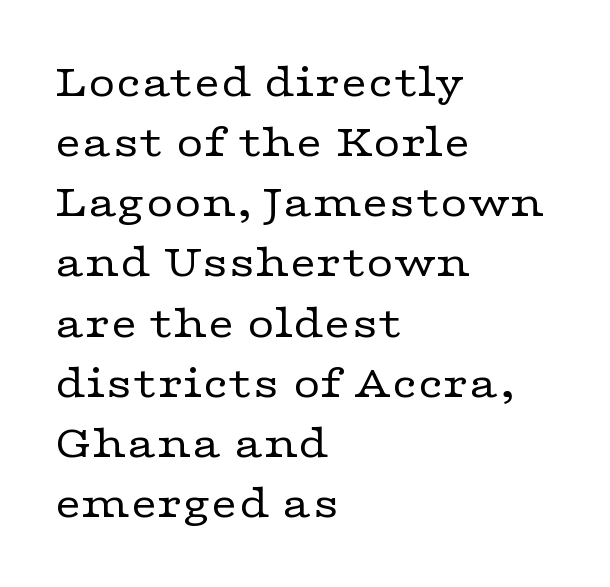
The image shows 47 px regular-weight, wide serif type, upright; set left-aligned, normal line spacing (1.28x), normal letter spacing, not underlined; low stroke contrast and a medium x-height.
